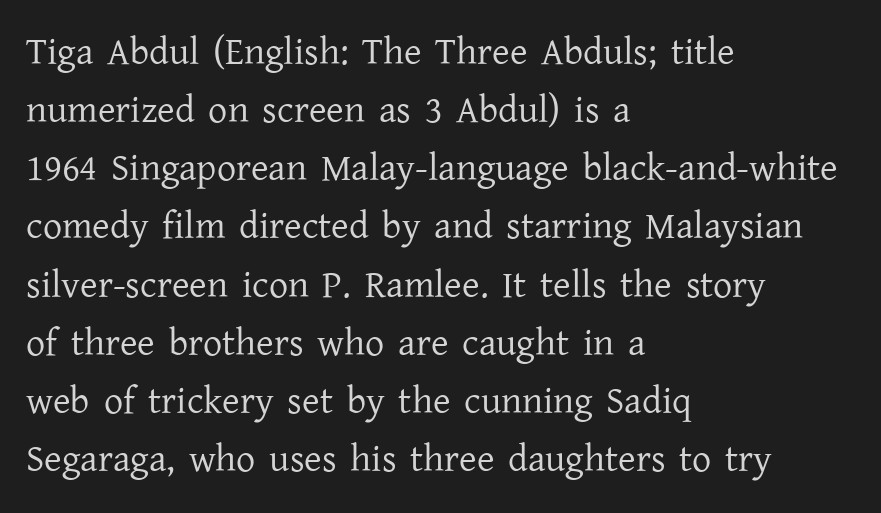
The image shows 38 px regular-weight serif type, upright; set left-aligned, normal line spacing (1.53x), normal letter spacing, not underlined; low stroke contrast and a medium x-height.
